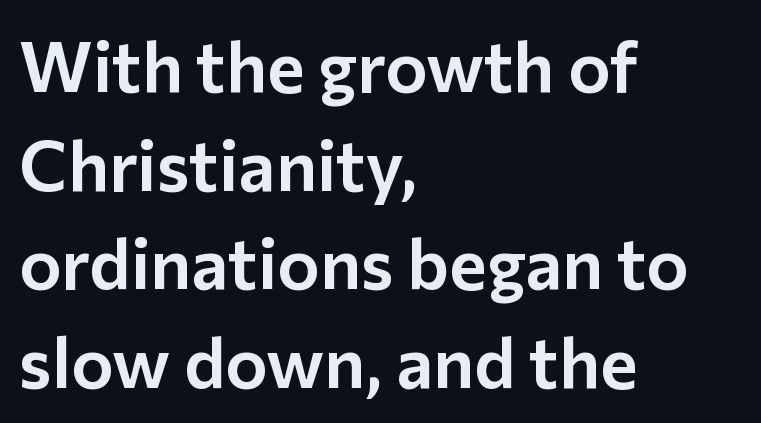
The image shows 71 px sans-serif type, upright; set left-aligned, normal line spacing (1.39x), normal letter spacing, not underlined; low stroke contrast and a medium x-height.
